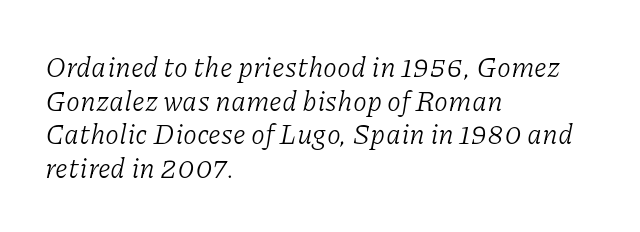
Stems and bowls with no extra thickness — not bold. I'd call this a serif setting — the letters wear small feet. Proportional: the letters do not fall into vertical columns. Honestly, the letter spacing is just normal — you wouldn't notice it.
